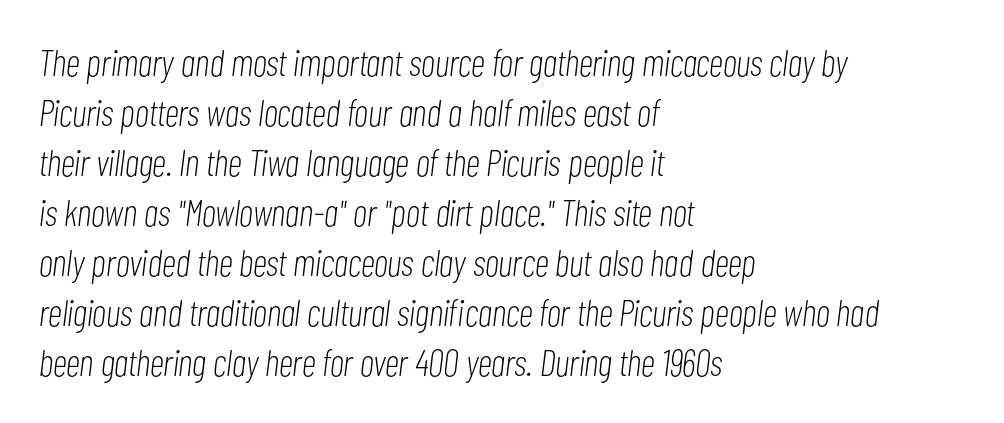
Q: Is the text bold? A: No.
Q: Is the text italic (slanted)? A: Yes, it leans right by about 7 degrees.
Q: Is the text underlined? A: No.
Q: How is the paragraph aligned? A: Left-aligned.
Q: Is the spacing between letters normal or unusually wide? A: Normal.
Q: Is the spacing between lines tight, normal or loose? A: Normal.
Q: Width (condensed, normal, or wide)? A: Condensed.
Q: Stroke contrast? A: Low.
Q: x-height? A: Medium.
Q: Monospaced? A: No.
